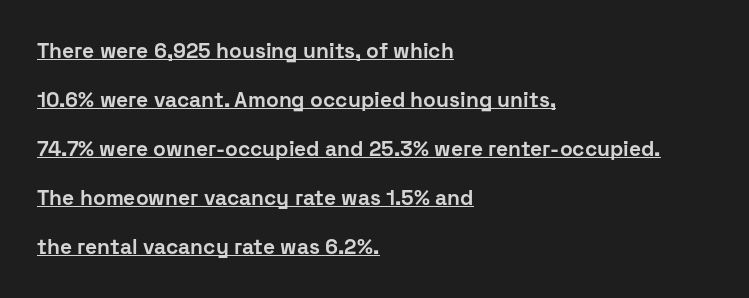
This is the regular roman posture of the typeface. Horizontal bands of white between lines are thick stripes. Plenty of ink on the page — the face is bold. In terms of letterspacing, this is plain default setting.
